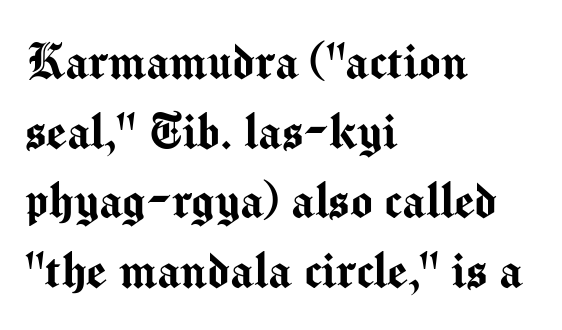
Q: Is the text italic (slanted)? A: No, it is upright.
Q: Is the typeface a serif or a sans-serif typeface? A: Sans-serif.
Q: Is the text underlined? A: No.
Q: How is the paragraph aligned? A: Left-aligned.
Q: Is the spacing between letters normal or unusually wide? A: Normal.
Q: Width (condensed, normal, or wide)? A: Normal.
Q: Stroke contrast? A: Medium.
Q: x-height? A: Medium.
Q: Monospaced? A: No.
